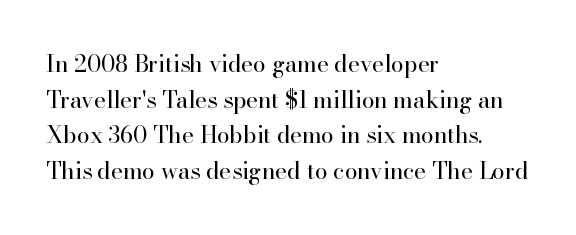
{"italic": "no", "bold": "no", "underline": "no", "align": "left", "line_spacing": "normal", "line_spacing_ratio": 1.55, "letter_spacing": "normal", "letter_spacing_em": 0.0, "glyph_px": 23}
